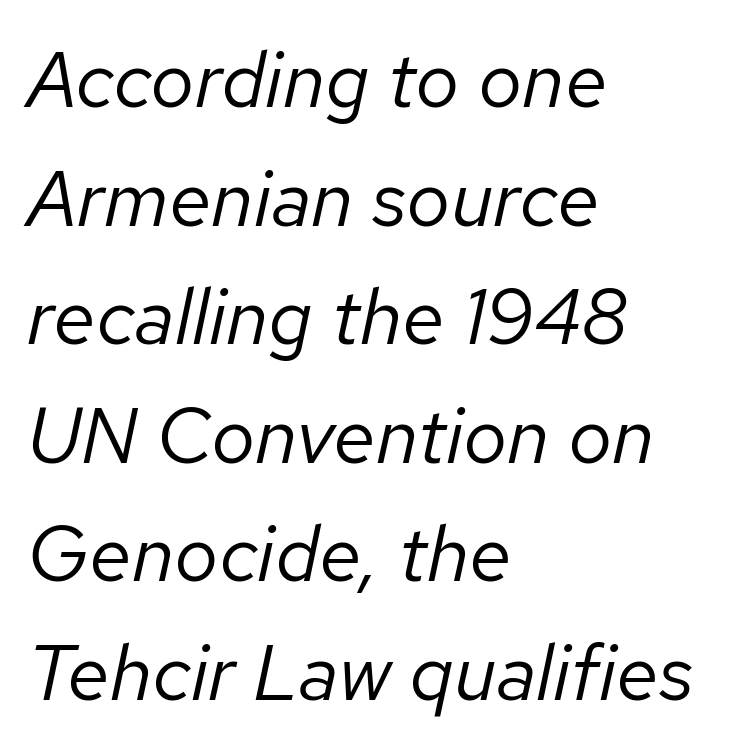
The image shows 78 px regular-weight type, italic (leaning right); set left-aligned, normal line spacing (1.52x), normal letter spacing, not underlined; low stroke contrast and a medium x-height.
